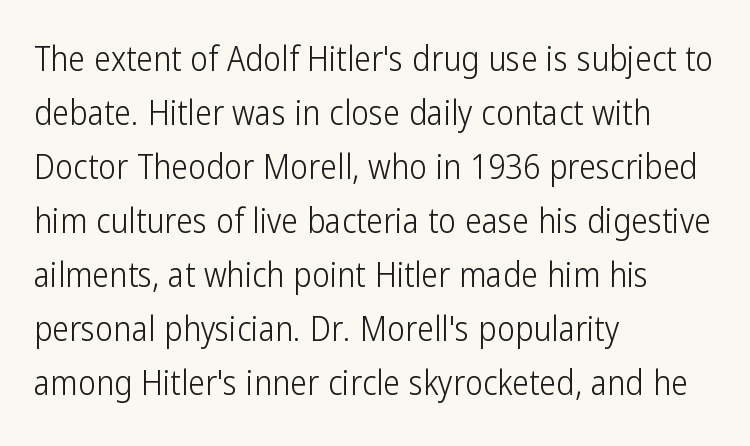
The image shows 34 px light, condensed sans-serif type, upright; set left-aligned, normal line spacing (1.59x), normal letter spacing, not underlined; low stroke contrast and a medium x-height.
